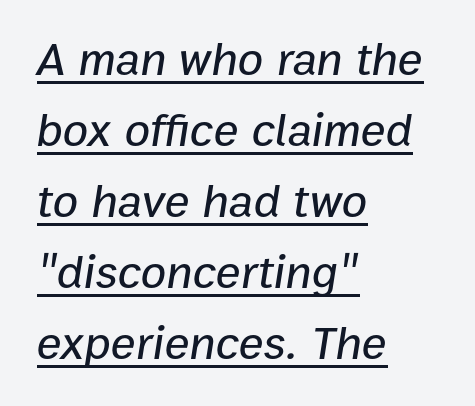
The image shows 47 px text type, italic (leaning right); set left-aligned, normal line spacing (1.51x), normal letter spacing, underlined; low stroke contrast and a medium x-height.
